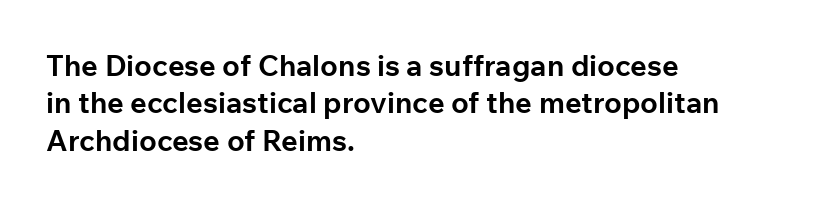
The image shows 29 px bold sans-serif type, upright; set left-aligned, normal line spacing (1.29x), normal letter spacing, not underlined; low stroke contrast and a medium x-height.
